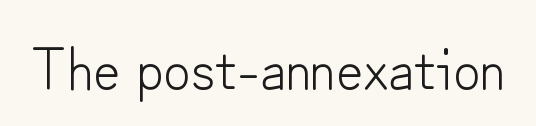
The image shows 59 px light sans-serif type, upright; set normal letter spacing, not underlined; low stroke contrast and a small x-height.
